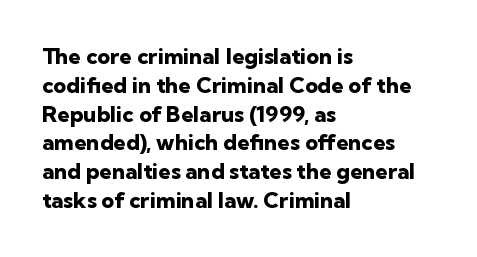
{"italic": "no", "bold": "yes", "underline": "no", "align": "left", "line_spacing": "normal", "line_spacing_ratio": 1.31, "letter_spacing": "normal", "letter_spacing_em": 0.0, "glyph_px": 22}
